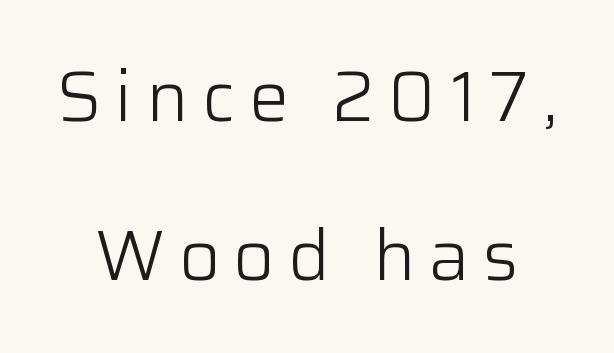
The image shows 71 px light sans-serif type, upright; set loose line spacing (2.24x), not underlined; low stroke contrast and a medium x-height.
